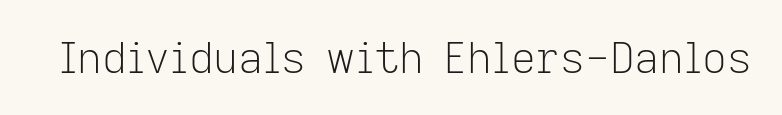
{"serif": "no", "italic": "no", "bold": "no", "weight": "light", "width": "normal", "stroke_contrast": "low", "x_height": "medium", "monospaced": "no", "underline": "no", "letter_spacing": "normal", "letter_spacing_em": 0.0, "glyph_px": 43}
